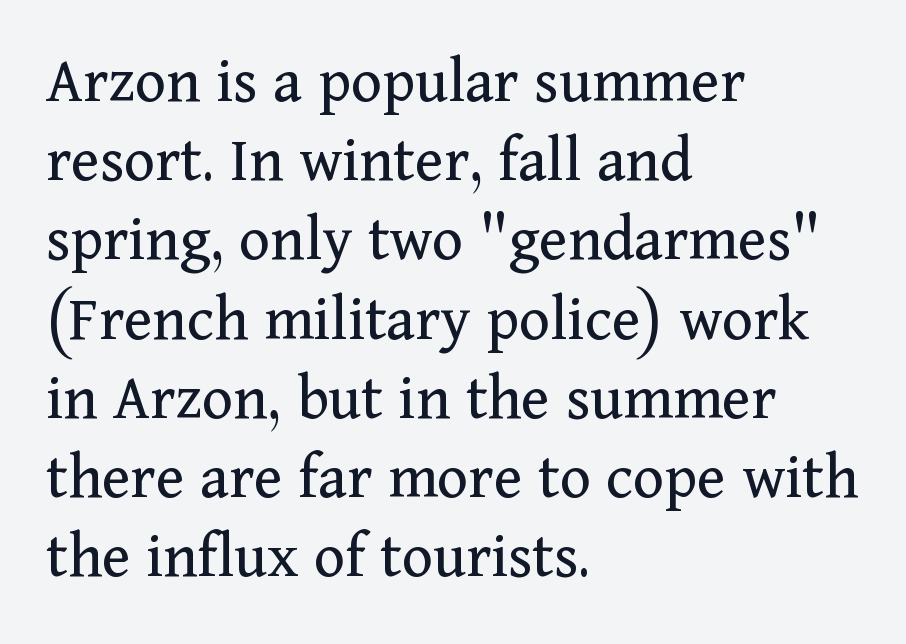
The image shows 66 px regular-weight serif type, upright; set left-aligned, line spacing 1.2x, normal letter spacing, not underlined; medium stroke contrast and a medium x-height.
